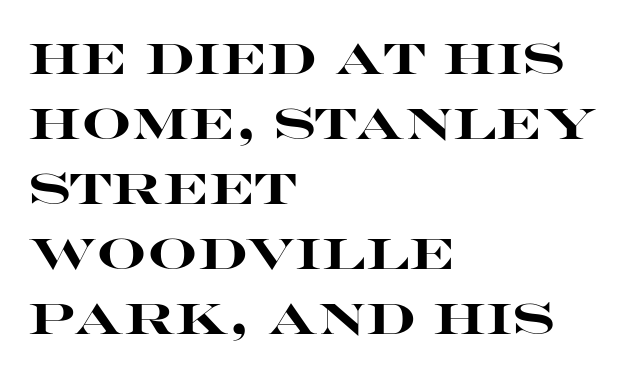
The image shows 44 px heavy, wide type, upright; set left-aligned, normal line spacing (1.48x), normal letter spacing, not underlined; high stroke contrast and a large x-height.
